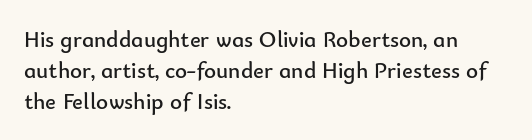
Descenders are the only things crossing below the line. The font sits on the lighter half of the weight spectrum, regular included. Does the copy run flush right? No — it runs flush left. Vertically, the passage feels balanced, rows spaced as you'd expect.
